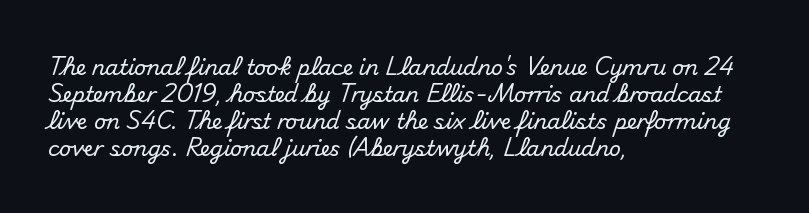
{"underline": "no", "align": "left", "line_spacing": "normal", "line_spacing_ratio": 1.29, "letter_spacing": "normal", "letter_spacing_em": 0.0, "glyph_px": 21}
